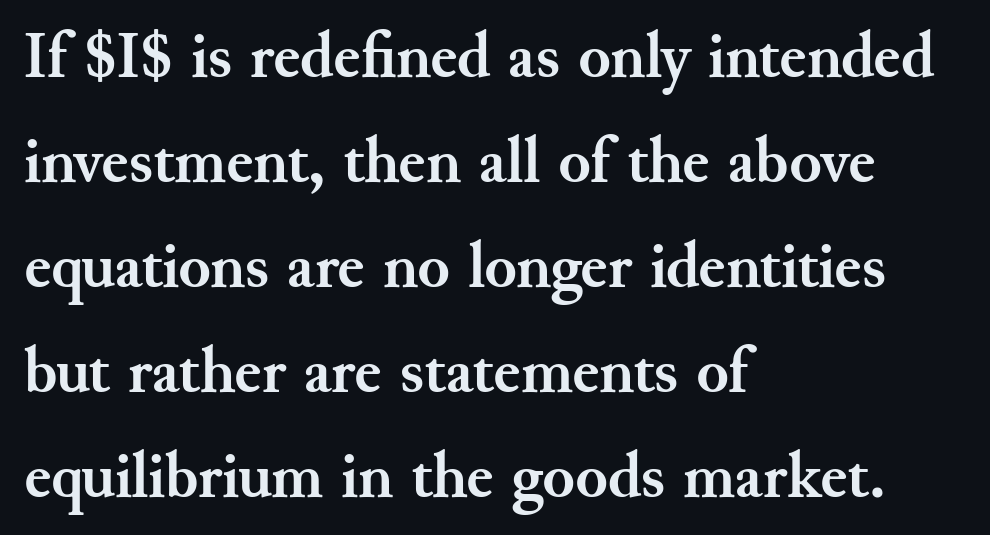
{"serif": "yes", "italic": "no", "bold": "yes", "weight": "semibold", "width": "normal", "stroke_contrast": "medium", "x_height": "small", "monospaced": "no", "underline": "no", "align": "left", "line_spacing": "normal", "line_spacing_ratio": 1.59, "letter_spacing": "normal", "letter_spacing_em": 0.0, "glyph_px": 66}
